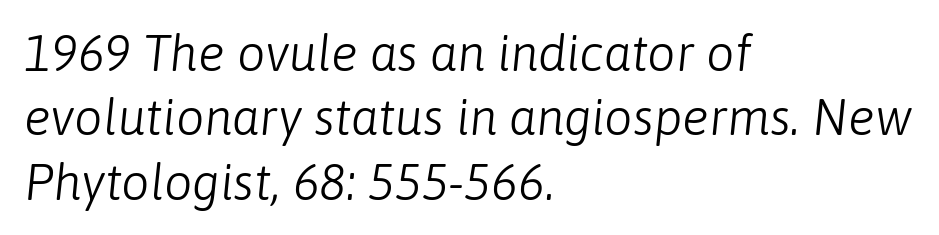
Q: Is the text bold? A: No.
Q: Is the text italic (slanted)? A: Yes, it leans right by about 6 degrees.
Q: Is the text underlined? A: No.
Q: How is the paragraph aligned? A: Left-aligned.
Q: Is the spacing between letters normal or unusually wide? A: Normal.
Q: Is the spacing between lines tight, normal or loose? A: Normal.
Q: Width (condensed, normal, or wide)? A: Normal.
Q: Stroke contrast? A: Low.
Q: x-height? A: Medium.
Q: Monospaced? A: No.
